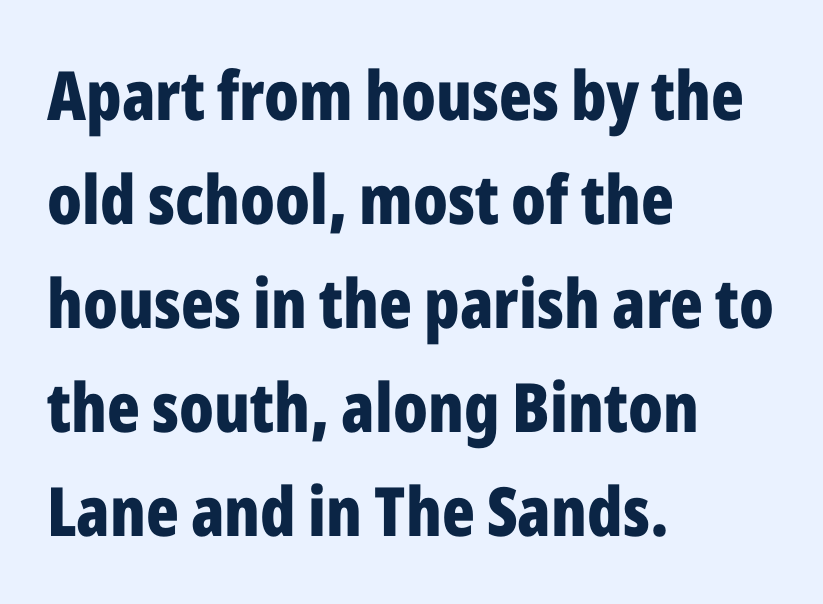
The image shows 68 px bold, condensed sans-serif type, upright; set left-aligned, normal line spacing (1.53x), normal letter spacing, not underlined; low stroke contrast and a medium x-height.
